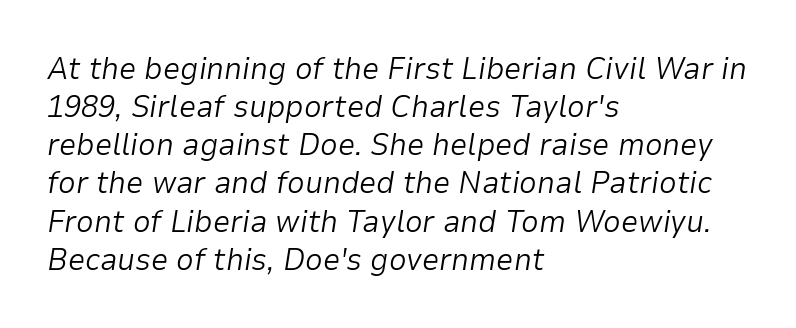
Q: Is the text bold? A: No.
Q: Is the text italic (slanted)? A: Yes, it leans right by about 9 degrees.
Q: Is the text underlined? A: No.
Q: How is the paragraph aligned? A: Left-aligned.
Q: Is the spacing between letters normal or unusually wide? A: Normal.
Q: Width (condensed, normal, or wide)? A: Normal.
Q: Stroke contrast? A: Low.
Q: x-height? A: Medium.
Q: Monospaced? A: No.
